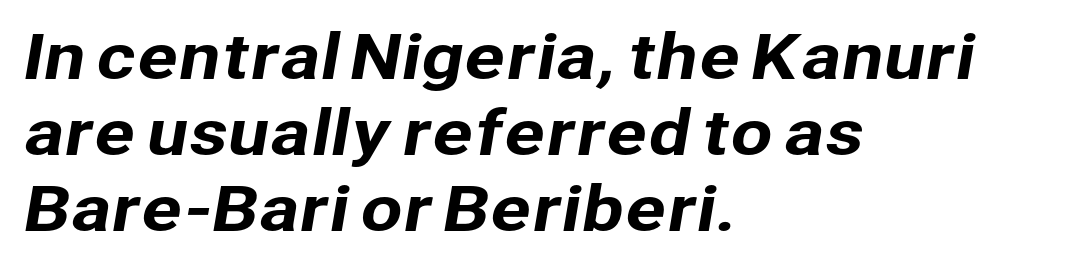
{"serif": "no", "width": "normal", "stroke_contrast": "low", "x_height": "medium", "monospaced": "no", "underline": "no", "align": "left", "line_spacing": "normal", "line_spacing_ratio": 1.25, "letter_spacing": "normal", "letter_spacing_em": 0.0, "glyph_px": 61}
